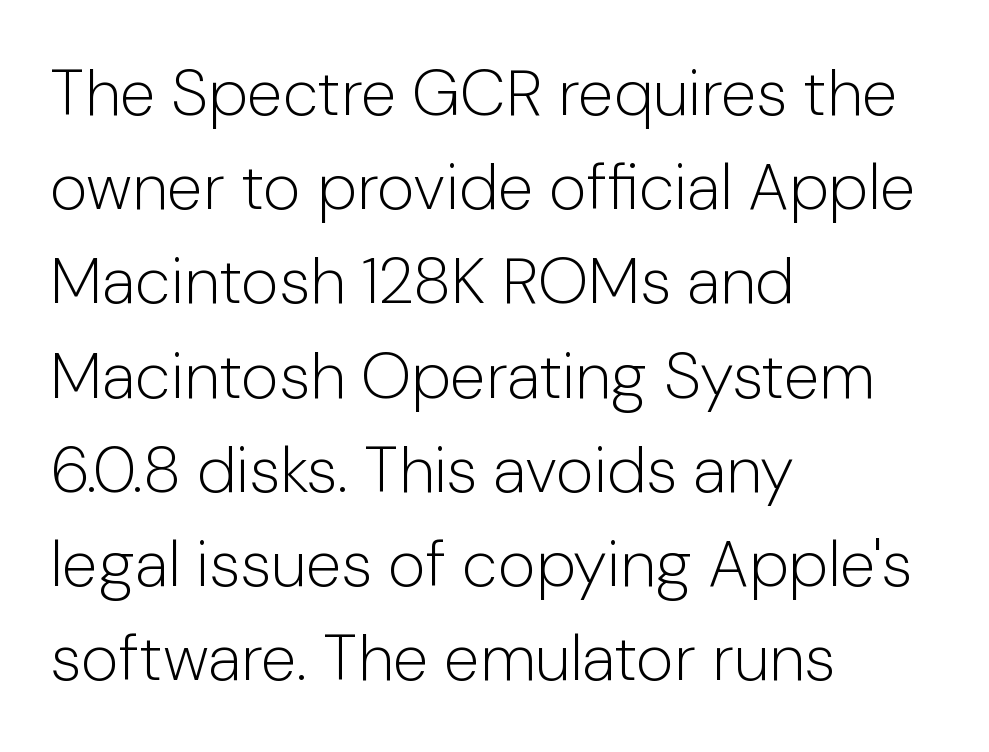
The image shows 65 px light sans-serif type, upright; set left-aligned, normal line spacing (1.45x), normal letter spacing, not underlined; low stroke contrast and a medium x-height.
